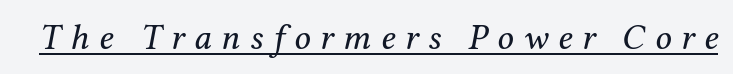
The face used here is seriffed, in the tradition of book romans. The face used here appears with an underline applied. Looking at the ascenders, they clearly lean. Compared with typical body copy, the letter spacing here is much looser.
